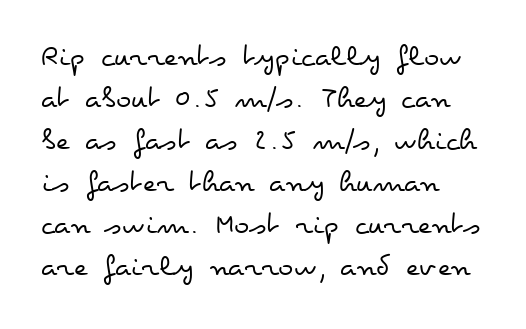
The image shows 32 px regular-weight, wide type, upright; set left-aligned, normal line spacing (1.31x), normal letter spacing, not underlined; low stroke contrast and a small x-height.
